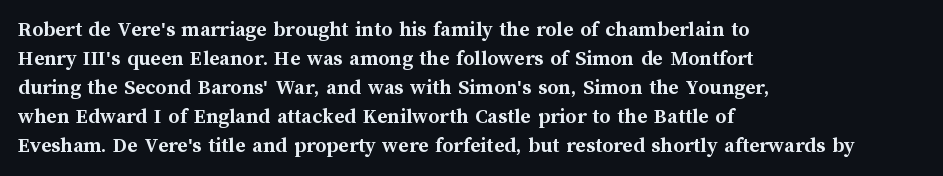
{"italic": "no", "bold": "yes", "underline": "no", "align": "left", "line_spacing": "normal", "line_spacing_ratio": 1.32, "letter_spacing": "normal", "letter_spacing_em": 0.0, "glyph_px": 22}
